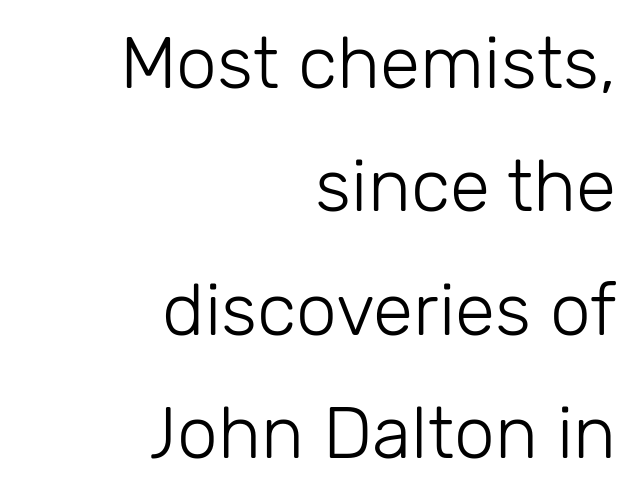
Letterform terminals end flat and unadorned throughout the passage. Ascenders rise straight up at ninety degrees. The horizontal fit of the characters is conventional and even. The typesetting does not lean heavy: it is not bold. This sample has the flowing, uneven cadence of proportional lettering. Bare-footed words on every line.
